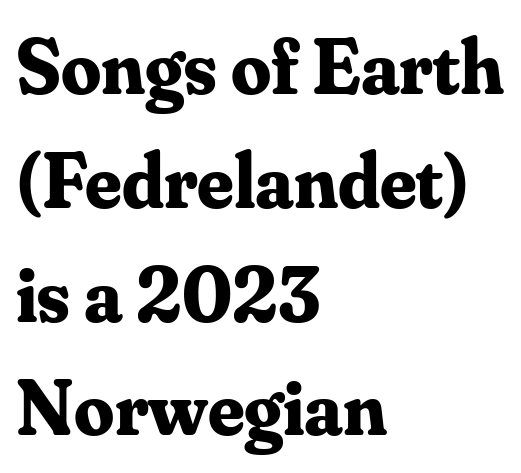
{"serif": "yes", "italic": "no", "bold": "yes", "weight": "bold", "width": "normal", "stroke_contrast": "medium", "x_height": "small", "monospaced": "no", "underline": "no", "align": "left", "line_spacing": "normal", "line_spacing_ratio": 1.44, "letter_spacing": "normal", "letter_spacing_em": 0.0, "glyph_px": 79}
